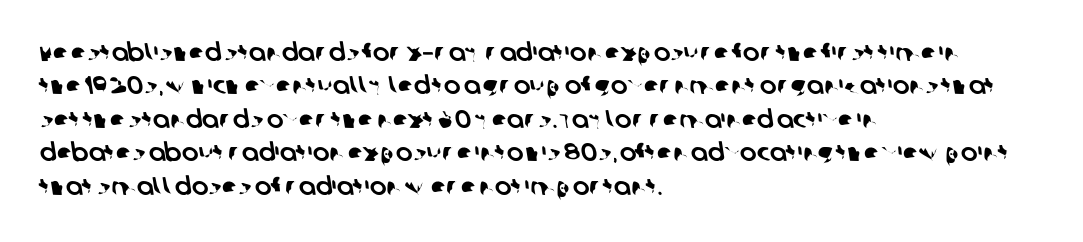
{"underline": "no", "align": "left", "line_spacing": "normal", "line_spacing_ratio": 1.34, "letter_spacing": "normal", "letter_spacing_em": 0.0, "glyph_px": 25}
